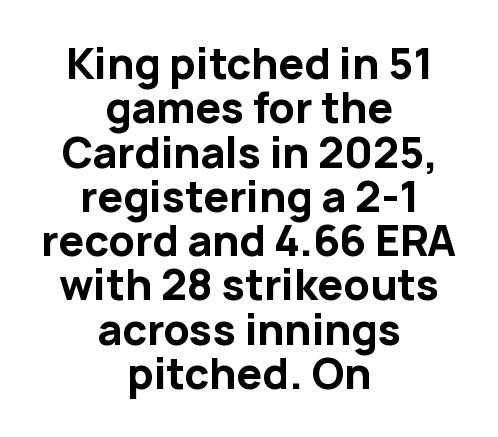
Italic: no, the glyphs are upright roman. Lines of text with bare space underneath. Character widths vary here, with narrow letters taking less room than wide ones. Typographically, this falls in the sans-serif category. Layout note: lines centered. Is the type bold? Yes — the strokes are clearly thick and heavy.
